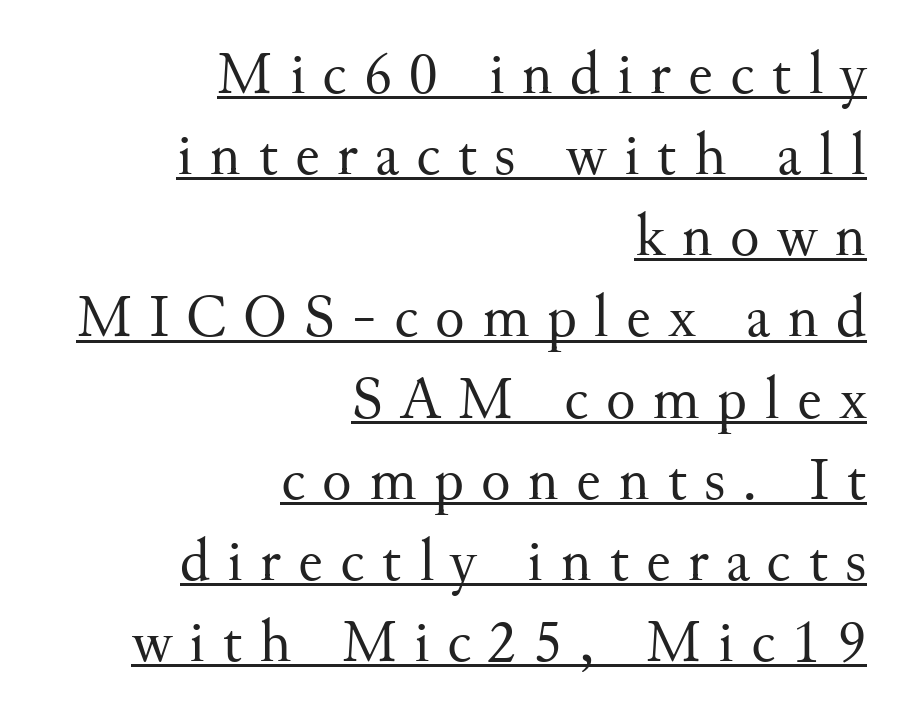
The image shows 61 px regular-weight serif type, upright; set right-aligned, normal line spacing (1.33x), unusually wide letter spacing (+0.28 em), underlined; medium stroke contrast and a small x-height.
